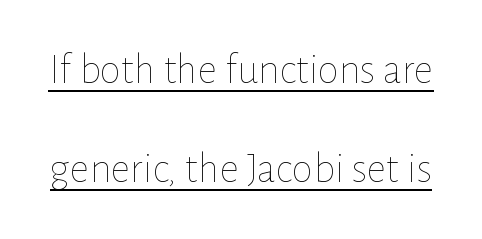
Rows of type keep a wide berth in the vertical direction. Like a heading marked for emphasis, these lines bear an underscore. Unbolded letterforms with no extra heft. Here the designer chose a conventional face with non-uniform glyph widths. The letters stand upright; this is a roman face.
